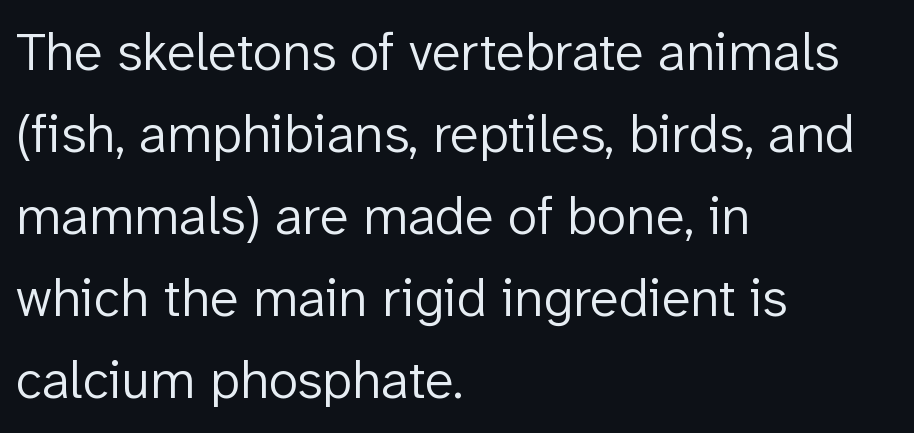
The image shows 54 px light sans-serif type, upright; set left-aligned, normal line spacing (1.52x), normal letter spacing, not underlined; low stroke contrast and a medium x-height.
